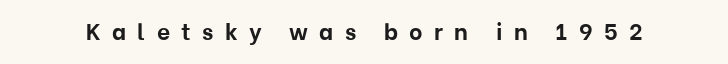
{"italic": "no", "bold": "yes", "underline": "no", "letter_spacing": "wide", "letter_spacing_em": 0.49, "glyph_px": 23}
